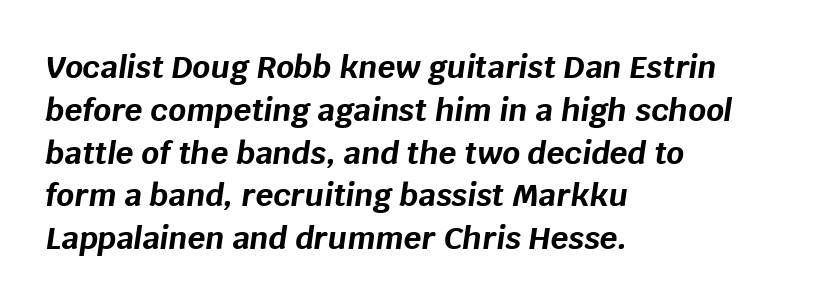
{"italic": "yes", "lean": "right", "slant_degrees": 8, "bold": "yes", "weight": "bold", "width": "normal", "stroke_contrast": "low", "x_height": "large", "monospaced": "no", "underline": "no", "align": "left", "line_spacing": "normal", "line_spacing_ratio": 1.38, "letter_spacing": "normal", "letter_spacing_em": 0.0, "glyph_px": 31}
